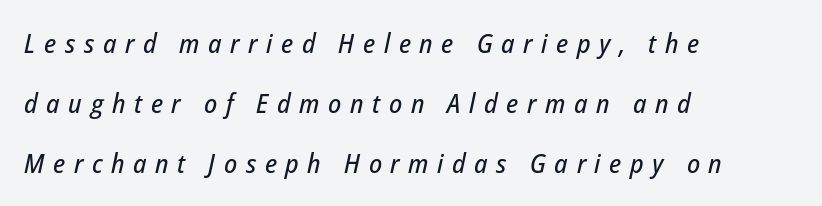
{"italic": "yes", "lean": "right", "slant_degrees": 12, "underline": "no", "align": "left", "line_spacing": "loose", "line_spacing_ratio": 2.23, "letter_spacing": "wide", "letter_spacing_em": 0.32, "glyph_px": 27}
